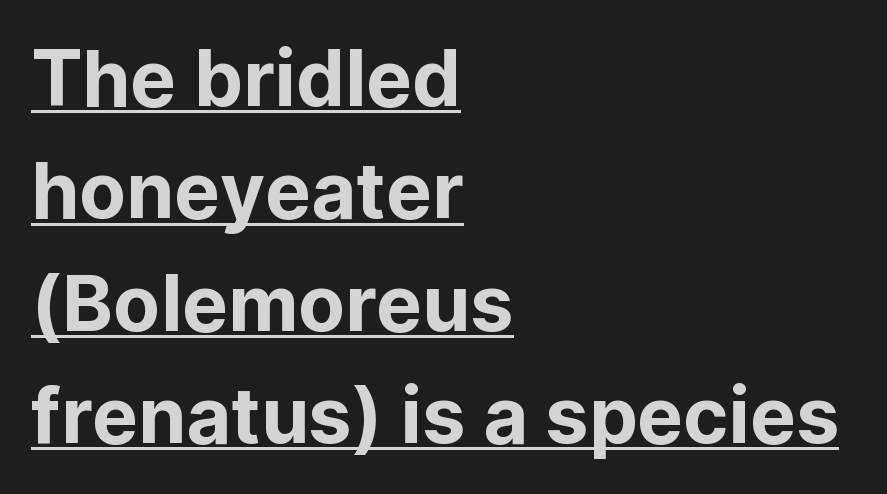
The image shows 77 px sans-serif type, upright; set left-aligned, normal line spacing (1.46x), normal letter spacing, underlined; low stroke contrast and a medium x-height.
